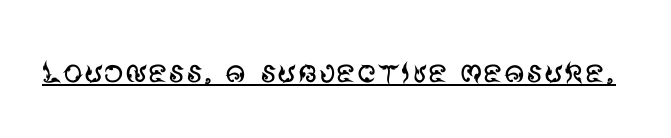
{"serif": "no", "italic": "no", "bold": "no", "weight": "regular", "width": "normal", "stroke_contrast": "medium", "x_height": "large", "monospaced": "no", "underline": "yes", "letter_spacing": "normal", "letter_spacing_em": 0.0, "glyph_px": 40}
